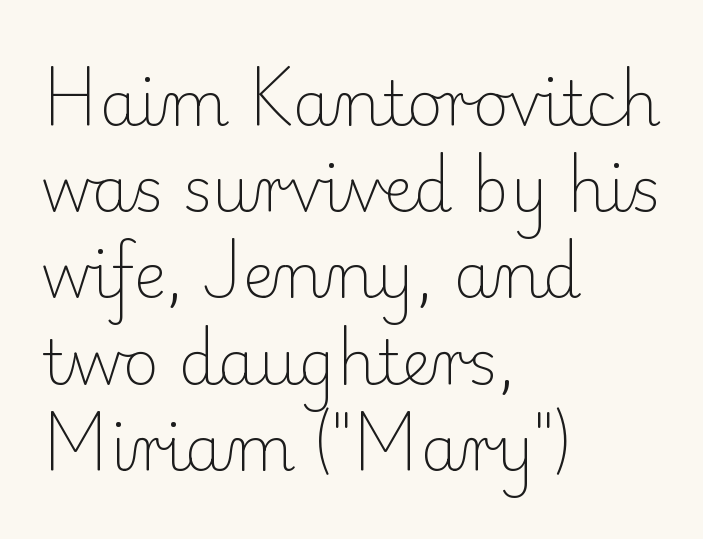
Q: Is the text bold? A: No.
Q: Is the text italic (slanted)? A: No, it is upright.
Q: Is the typeface a serif or a sans-serif typeface? A: Serif.
Q: Is the text underlined? A: No.
Q: How is the paragraph aligned? A: Left-aligned.
Q: Is the spacing between letters normal or unusually wide? A: Normal.
Q: Is the spacing between lines tight, normal or loose? A: Normal.
Q: Width (condensed, normal, or wide)? A: Normal.
Q: Stroke contrast? A: Low.
Q: x-height? A: Small.
Q: Monospaced? A: No.
